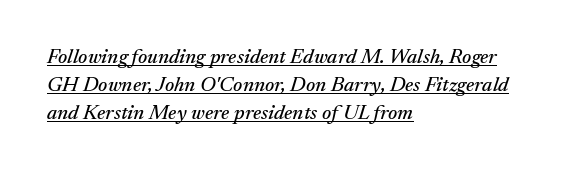
This rendering features underlined lettering. The passage shown has conventional tracking throughout. Every row of glyphs begins at an identical x-position on the left. Leading matches the norm, producing a regular column. The typography opts for an oblique posture over an upright one.
